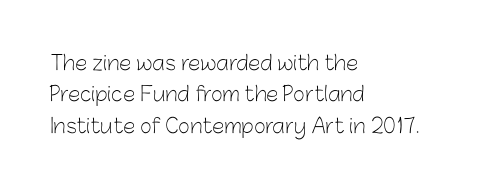
{"italic": "no", "bold": "no", "underline": "no", "align": "left", "line_spacing": "normal", "line_spacing_ratio": 1.57, "letter_spacing": "normal", "letter_spacing_em": 0.0, "glyph_px": 20}
